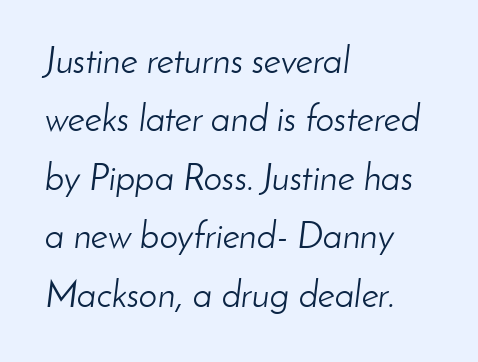
Q: Is the text bold? A: No.
Q: Is the text italic (slanted)? A: Yes, it leans right by about 8 degrees.
Q: Is the text underlined? A: No.
Q: How is the paragraph aligned? A: Left-aligned.
Q: Is the spacing between letters normal or unusually wide? A: Normal.
Q: Is the spacing between lines tight, normal or loose? A: Normal.
Q: Width (condensed, normal, or wide)? A: Normal.
Q: Stroke contrast? A: Low.
Q: x-height? A: Small.
Q: Monospaced? A: No.
